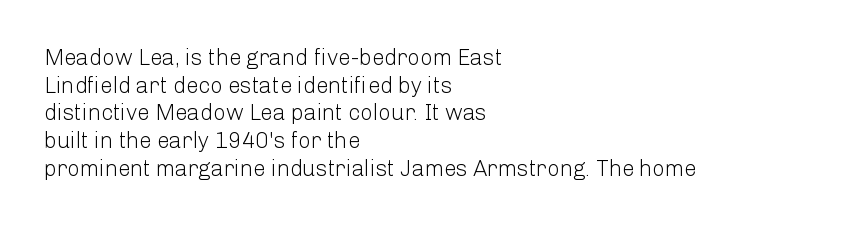
The typeface has the unassuming heft of standard copy or less. Vertical strokes here are truly vertical. A clean baseline with only descenders dipping below it. Default kerning and tracking; the words read as compact shapes.
